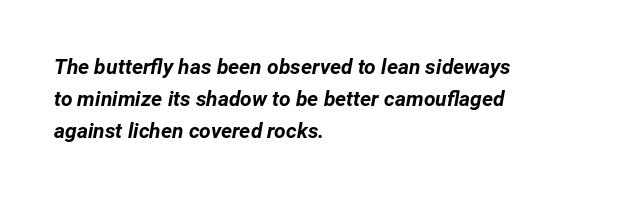
The image shows 21 px bold type, italic (leaning right); set left-aligned, normal line spacing (1.52x), normal letter spacing, not underlined.
